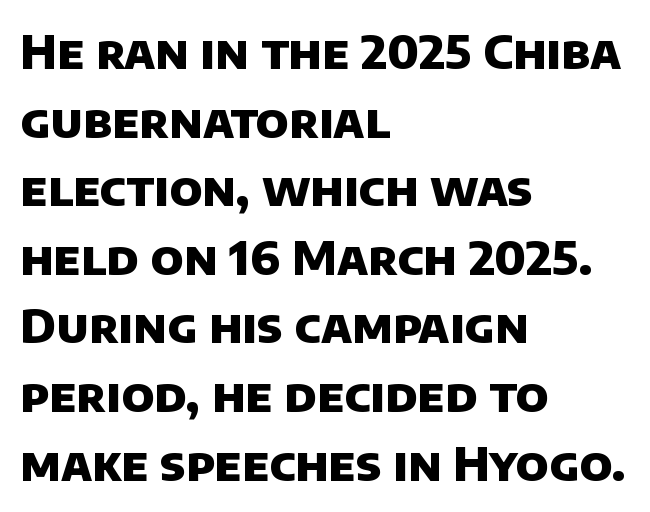
The image shows 47 px heavy sans-serif type; set left-aligned, normal line spacing (1.46x), normal letter spacing, not underlined; low stroke contrast and a large x-height.
